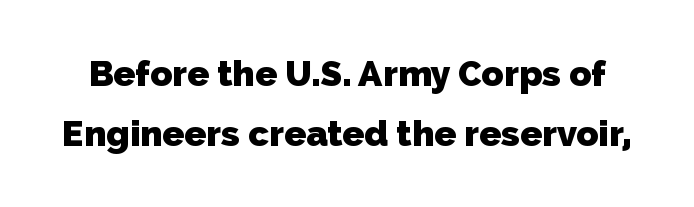
Q: Is the text bold? A: Yes.
Q: Is the typeface a serif or a sans-serif typeface? A: Sans-serif.
Q: Is the text underlined? A: No.
Q: Is the spacing between letters normal or unusually wide? A: Normal.
Q: Is the spacing between lines tight, normal or loose? A: Normal.
Q: Width (condensed, normal, or wide)? A: Normal.
Q: Stroke contrast? A: Low.
Q: x-height? A: Medium.
Q: Monospaced? A: No.
